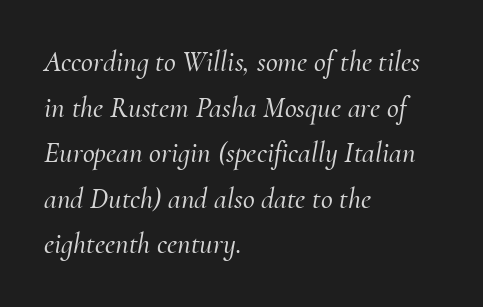
{"serif": "yes", "italic": "yes", "lean": "right", "slant_degrees": 10, "width": "normal", "stroke_contrast": "medium", "x_height": "small", "monospaced": "no", "underline": "no", "align": "left", "line_spacing": "normal", "line_spacing_ratio": 1.57, "letter_spacing": "normal", "letter_spacing_em": 0.0, "glyph_px": 29}
